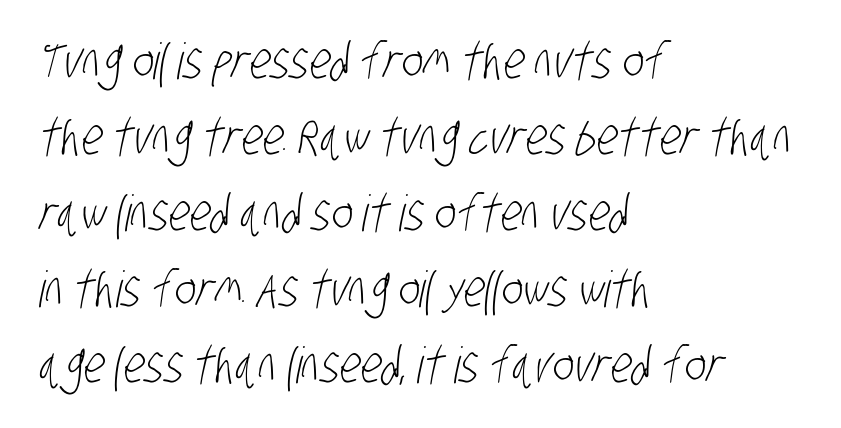
Only glyphs here, with clear space below each row. Baseline-to-baseline distance is the conventional proportion of letter height. Nothing sits at the stroke ends, so this counts as sans-serif. Is the stroke heavy? The answer is a plain regular-or-lighter. Horizontally, the lines are justified to the leading edge only. How are the letters spaced? Ordinarily, with no added tracking.
